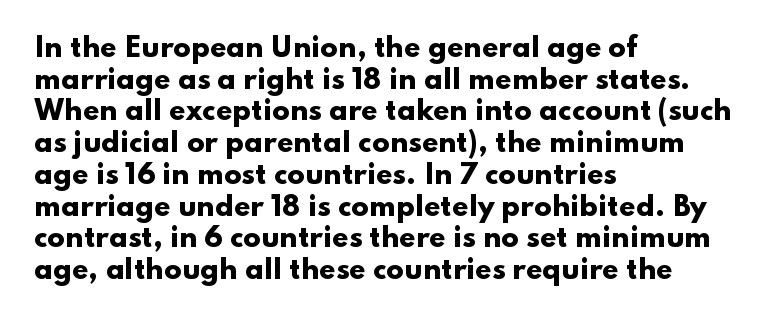
Q: Is the text bold? A: Yes.
Q: Is the text italic (slanted)? A: No, it is upright.
Q: Is the text underlined? A: No.
Q: How is the paragraph aligned? A: Left-aligned.
Q: Is the spacing between letters normal or unusually wide? A: Normal.
